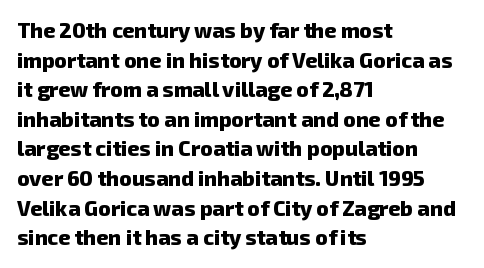
The image shows 21 px bold type; set left-aligned, normal line spacing (1.41x), normal letter spacing, not underlined.
